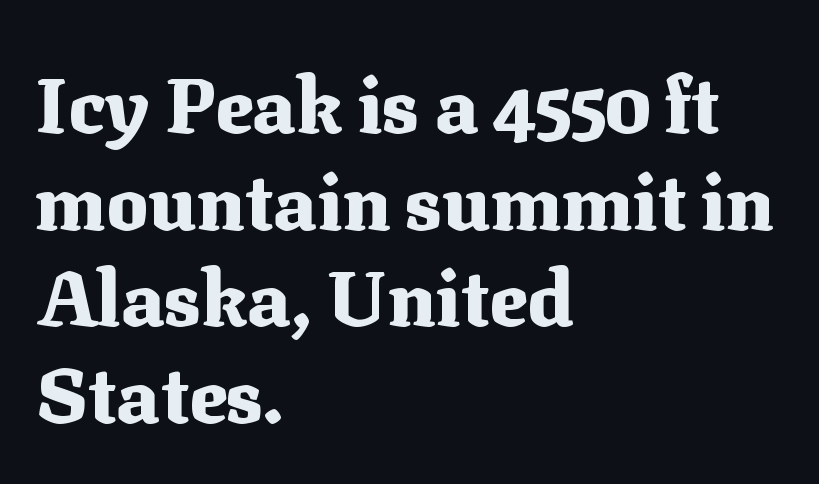
{"serif": "yes", "italic": "no", "bold": "yes", "weight": "heavy", "width": "normal", "stroke_contrast": "medium", "x_height": "medium", "monospaced": "no", "underline": "no", "align": "left", "line_spacing_ratio": 1.24, "letter_spacing": "normal", "letter_spacing_em": 0.0, "glyph_px": 78}
